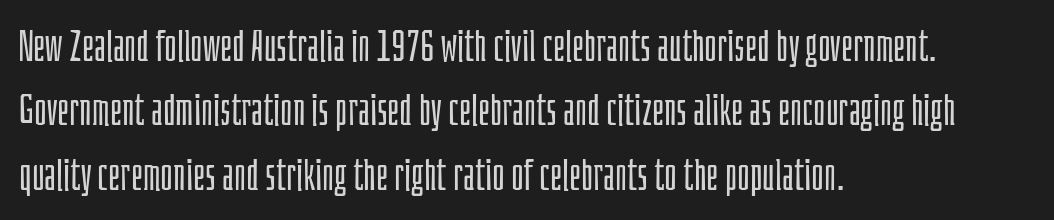
{"serif": "no", "italic": "no", "bold": "no", "weight": "light", "width": "condensed", "stroke_contrast": "low", "x_height": "large", "monospaced": "no", "underline": "no", "align": "left", "line_spacing": "normal", "line_spacing_ratio": 1.5, "letter_spacing": "normal", "letter_spacing_em": 0.0, "glyph_px": 43}
